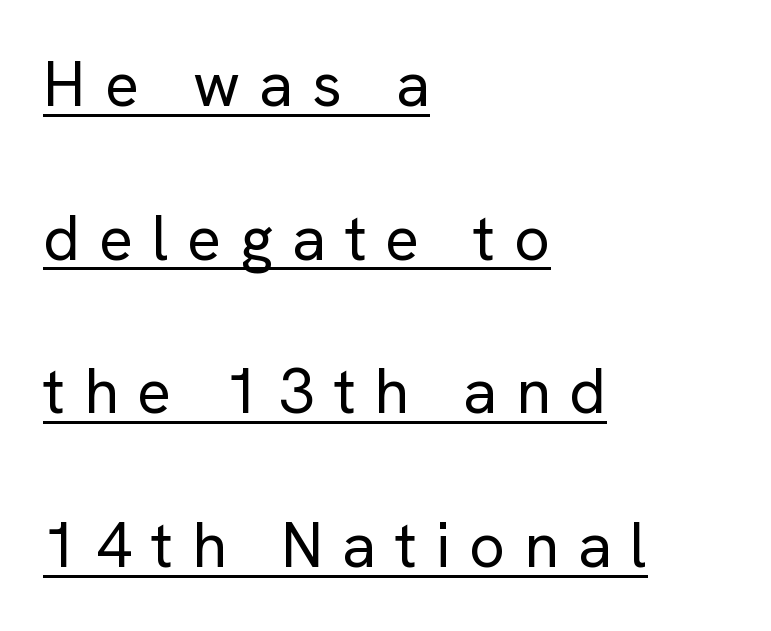
Q: Is the text bold? A: No.
Q: Is the text italic (slanted)? A: No, it is upright.
Q: Is the typeface a serif or a sans-serif typeface? A: Sans-serif.
Q: Is the text underlined? A: Yes.
Q: How is the paragraph aligned? A: Left-aligned.
Q: Is the spacing between letters normal or unusually wide? A: Unusually wide.
Q: Is the spacing between lines tight, normal or loose? A: Loose.
Q: Width (condensed, normal, or wide)? A: Normal.
Q: Stroke contrast? A: Low.
Q: x-height? A: Medium.
Q: Monospaced? A: No.
